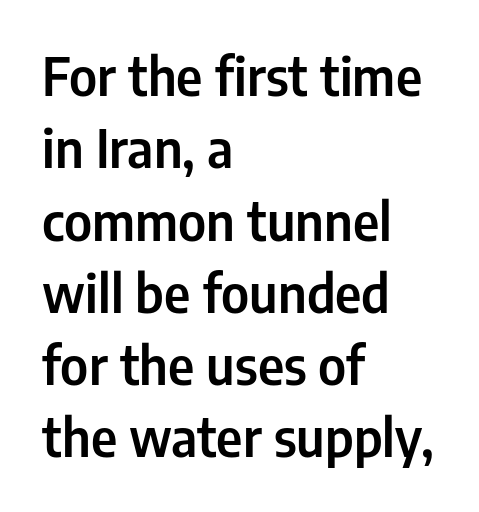
The image shows 52 px condensed sans-serif type, upright; set left-aligned, normal line spacing (1.39x), normal letter spacing, not underlined; low stroke contrast and a medium x-height.
